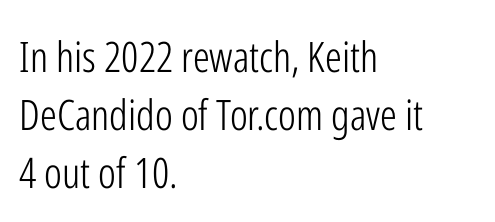
{"serif": "no", "italic": "no", "bold": "no", "weight": "light", "width": "condensed", "stroke_contrast": "low", "x_height": "medium", "monospaced": "no", "underline": "no", "align": "left", "line_spacing": "normal", "line_spacing_ratio": 1.38, "letter_spacing": "normal", "letter_spacing_em": 0.0, "glyph_px": 42}
